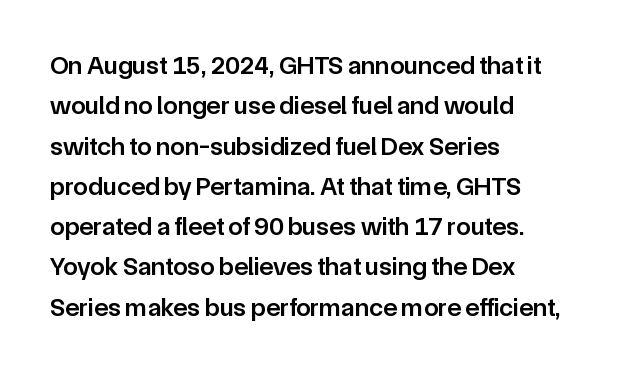
Posture: vertical. No word sits above an underline. Its strokes are somewhat broadened, the hallmark of semibold type. How are the letters spaced? Ordinarily, with no added tracking.
